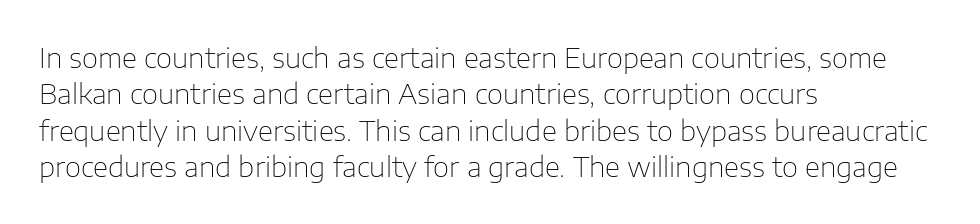
{"serif": "no", "italic": "no", "bold": "no", "weight": "thin", "width": "normal", "stroke_contrast": "low", "x_height": "medium", "monospaced": "no", "underline": "no", "align": "left", "line_spacing": "normal", "line_spacing_ratio": 1.3, "letter_spacing": "normal", "letter_spacing_em": 0.0, "glyph_px": 28}
